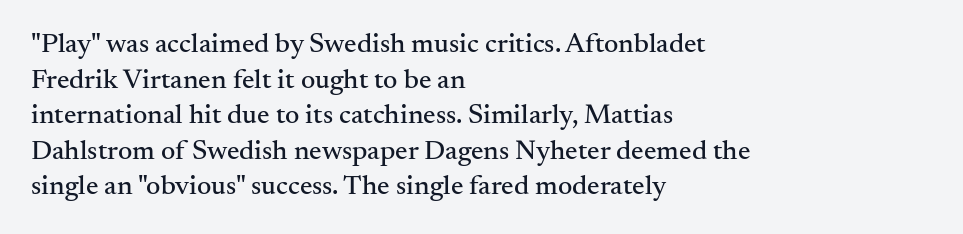
The passage shown is not underscored anywhere. Regarding leading, the lines here are spaced in the standard way. The lettering stays uniformly vertical, giving the passage a roman look. The type is set solid horizontally, with unmodified tracking. The text block is weighted toward the left margin, trailing off unevenly rightward.
